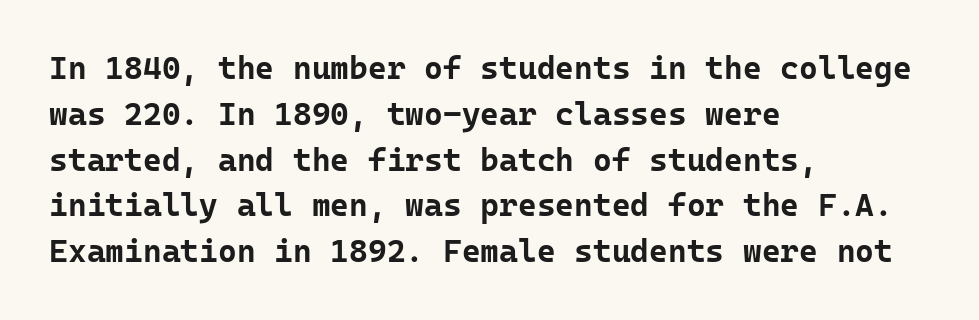
This rendering employs a face without finishing strokes, i.e., a sans-serif. The typesetting leans heavy: a genuine bold. Is the letter spacing exaggerated? No — it looks like the ordinary default. The text block is weighted toward the left margin, trailing off unevenly rightward. Monospaced: the letters line up in strict vertical columns. The strip under each line holds only bare page.
